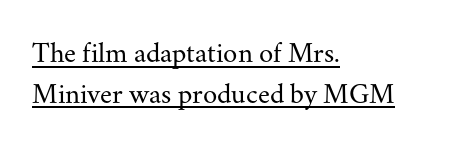
The image shows 29 px regular-weight serif type, upright; set left-aligned, normal line spacing (1.4x), normal letter spacing, underlined; medium stroke contrast and a small x-height.
